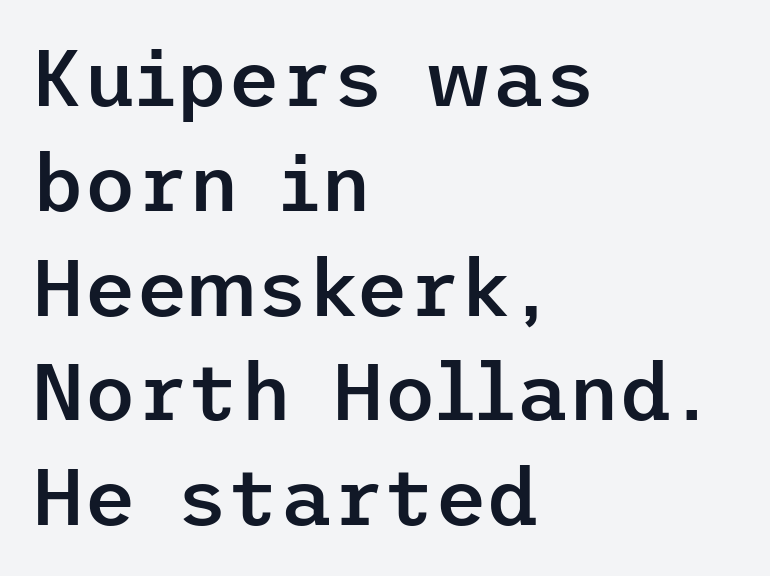
The image shows 80 px semibold sans-serif type, upright; set left-aligned, normal line spacing (1.31x), normal letter spacing, not underlined; low stroke contrast and a medium x-height.
